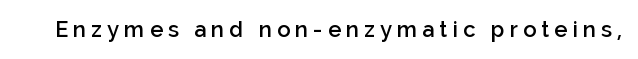
Italic? Not at all — the glyphs are vertical. Words float on clear page, feet unadorned. Observe the wide spacing: letters keep a clear distance from each other. These lines carry some extra weight — a demibold, not a full bold.
